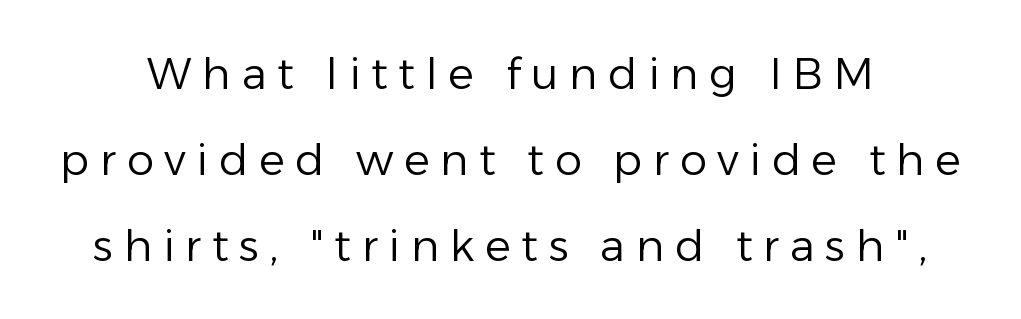
The image shows 43 px regular-weight sans-serif type, upright; set loose line spacing (2.0x), unusually wide letter spacing (+0.25 em), not underlined; low stroke contrast and a medium x-height.
